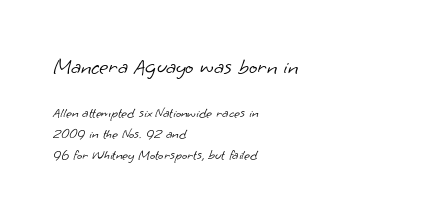
{"bold": "no", "underline": "no", "align": "left", "line_spacing": "normal", "line_spacing_ratio": 1.51, "letter_spacing": "normal", "letter_spacing_em": 0.0, "larger_block": "first", "size_ratio": 1.57, "glyph_px": 22}
